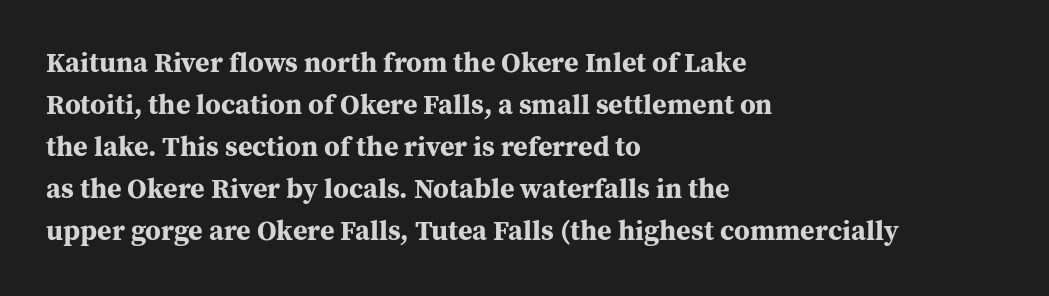
This sample uses a serif face. The lettering holds an erect, upright posture throughout. The typesetter chose a ragged-right arrangement here. Underline: absent.
